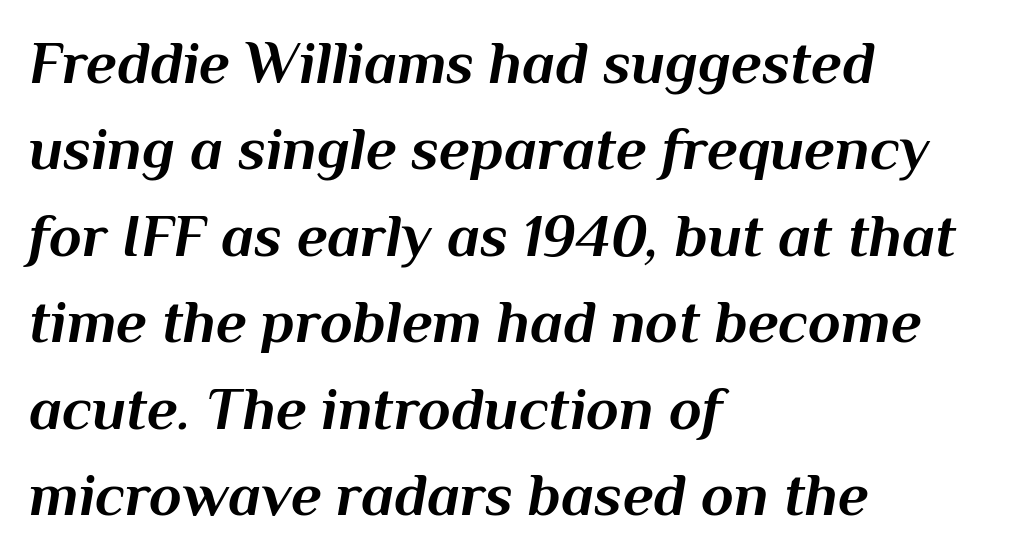
{"italic": "yes", "lean": "right", "slant_degrees": 10, "bold": "yes", "weight": "bold", "width": "normal", "stroke_contrast": "medium", "x_height": "medium", "monospaced": "no", "underline": "no", "align": "left", "line_spacing": "normal", "line_spacing_ratio": 1.44, "letter_spacing": "normal", "letter_spacing_em": 0.0, "glyph_px": 60}
